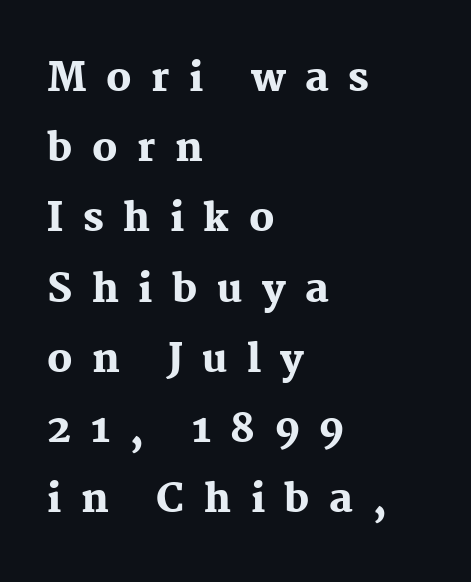
The image shows 39 px heavy serif type, upright; set left-aligned, line spacing 1.8x, unusually wide letter spacing (+0.5 em), not underlined; medium stroke contrast and a medium x-height.
